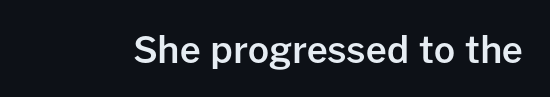
{"serif": "no", "italic": "no", "bold": "semi", "weight": "semibold", "width": "normal", "stroke_contrast": "low", "x_height": "medium", "monospaced": "no", "underline": "no", "letter_spacing": "normal", "letter_spacing_em": 0.0, "glyph_px": 37}
